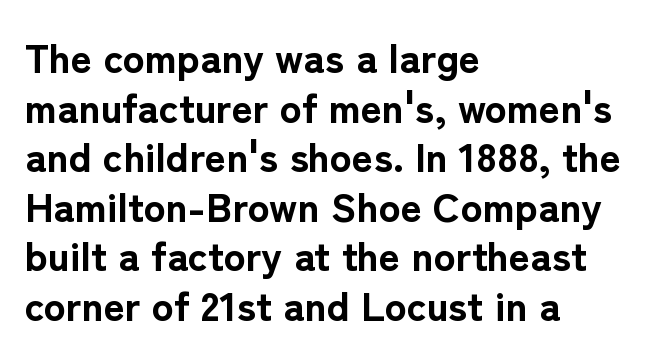
{"serif": "no", "italic": "no", "bold": "yes", "weight": "bold", "width": "normal", "stroke_contrast": "low", "x_height": "medium", "monospaced": "no", "underline": "no", "align": "left", "line_spacing_ratio": 1.21, "letter_spacing": "normal", "letter_spacing_em": 0.0, "glyph_px": 41}
